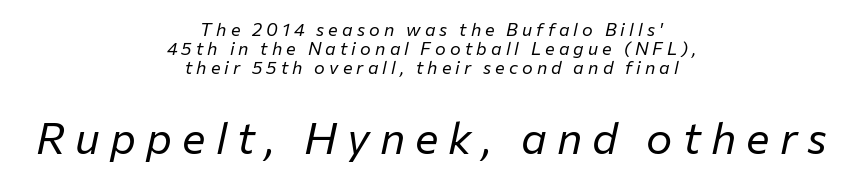
Q: Is the text bold? A: No.
Q: Is the text italic (slanted)? A: Yes, it leans right by about 12 degrees.
Q: Is the text underlined? A: No.
Q: How is the paragraph aligned? A: Centered.
Q: Is the spacing between letters normal or unusually wide? A: Unusually wide.
Q: Is the spacing between lines tight, normal or loose? A: Tight.
Q: Which block of text is set in a larger size, the first (top) or the second (bottom)? A: The second (bottom) one.
Q: Width (condensed, normal, or wide)? A: Normal.
Q: Stroke contrast? A: Low.
Q: x-height? A: Medium.
Q: Monospaced? A: No.
